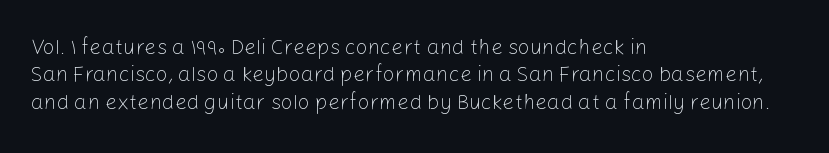
Reading down the block, your eye returns to a fixed left position each line. The weight tops out at a normal text grade. Interline gaps are of average width in this sample. The letters sit at their default tracking, neither squeezed nor spread.
